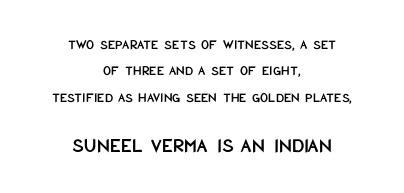
{"italic": "no", "underline": "no", "align": "center", "line_spacing_ratio": 1.89, "letter_spacing": "normal", "letter_spacing_em": 0.0, "larger_block": "second", "size_ratio": 1.5, "glyph_px": 21}
